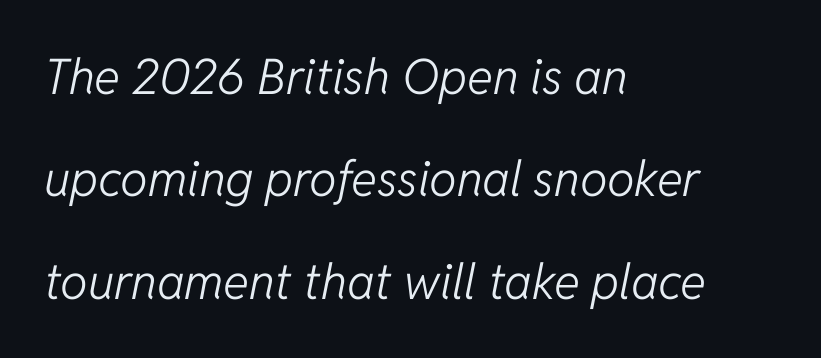
Words appear dense and cohesive because spacing is normal. Typeset ragged right — the left edge is the straight one. Vertical spacing — loose. Looks like regular typesetting: each glyph gets only the width it needs.
